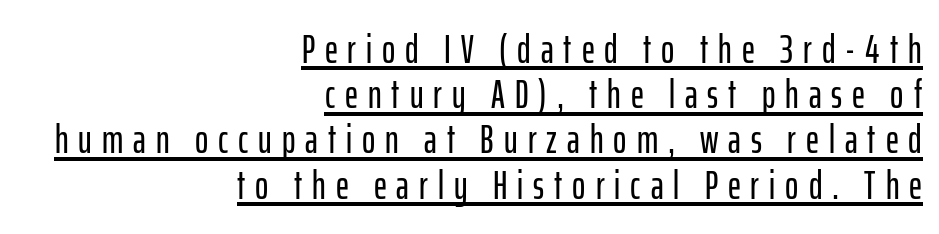
{"serif": "no", "italic": "no", "width": "condensed", "stroke_contrast": "low", "x_height": "medium", "monospaced": "no", "underline": "yes", "align": "right", "line_spacing": "tight", "line_spacing_ratio": 1.13, "letter_spacing": "wide", "letter_spacing_em": 0.25, "glyph_px": 40}
